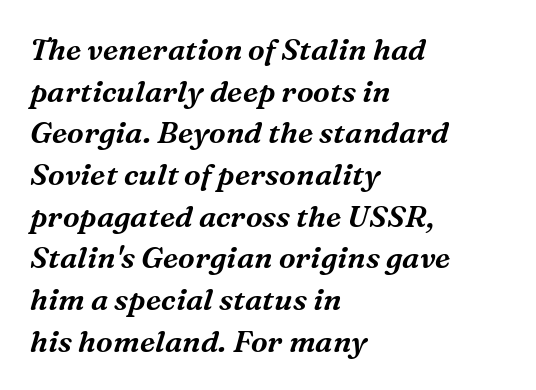
The image shows 30 px serif type, italic (leaning right); set left-aligned, normal line spacing (1.39x), normal letter spacing, not underlined; medium stroke contrast and a medium x-height.
